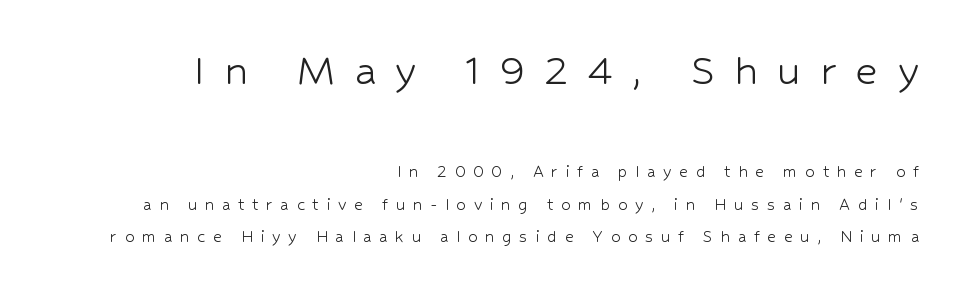
The face used here appears at its bigger size in the upper chunk. The face used here is rendered with a markedly widened letterfit. The text was rendered using a sans face with plain stroke endings. Is the type heavy? It reads as light-to-regular instead.
